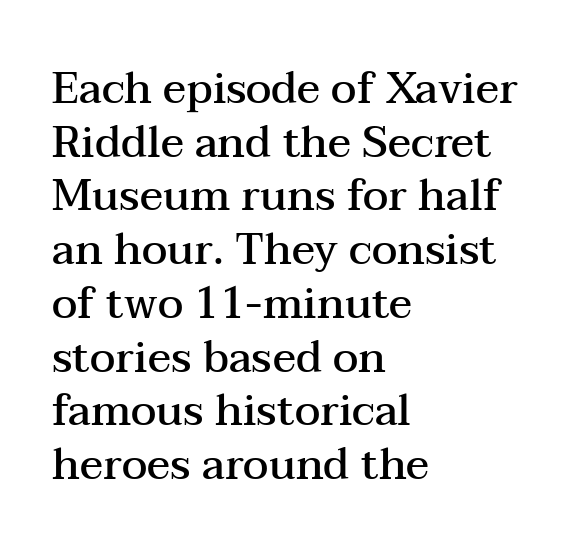
Q: Is the text bold? A: Semi-bold.
Q: Is the text italic (slanted)? A: No, it is upright.
Q: Is the typeface a serif or a sans-serif typeface? A: Serif.
Q: Is the text underlined? A: No.
Q: How is the paragraph aligned? A: Left-aligned.
Q: Is the spacing between letters normal or unusually wide? A: Normal.
Q: Is the spacing between lines tight, normal or loose? A: Normal.
Q: Width (condensed, normal, or wide)? A: Wide.
Q: Stroke contrast? A: Medium.
Q: x-height? A: Medium.
Q: Monospaced? A: No.
